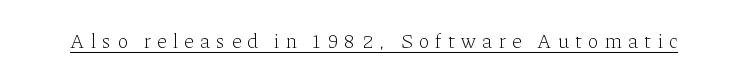
Check the space under the baseline: a stroke is drawn there. A typesetter would call this heavily tracked-out type. Characters remain perfectly vertical along every line. Weight: in the light-to-regular range.
